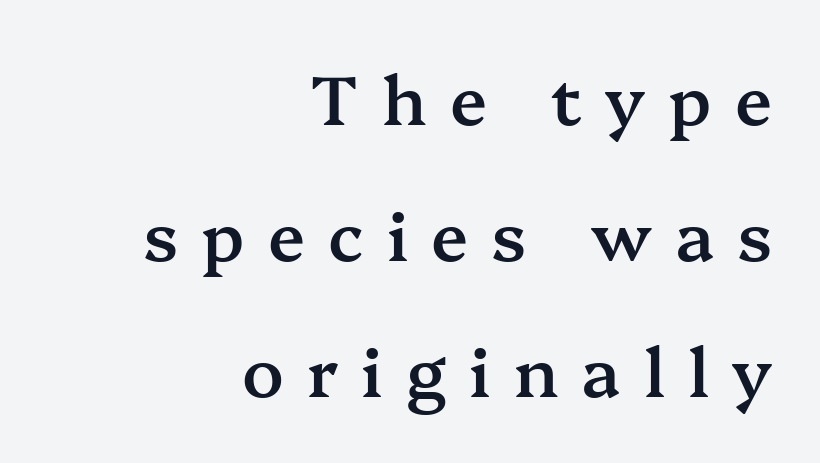
{"serif": "yes", "italic": "no", "bold": "semi", "weight": "semibold", "width": "normal", "stroke_contrast": "medium", "x_height": "medium", "monospaced": "no", "underline": "no", "align": "right", "line_spacing": "loose", "line_spacing_ratio": 2.0, "letter_spacing": "wide", "letter_spacing_em": 0.34, "glyph_px": 68}
